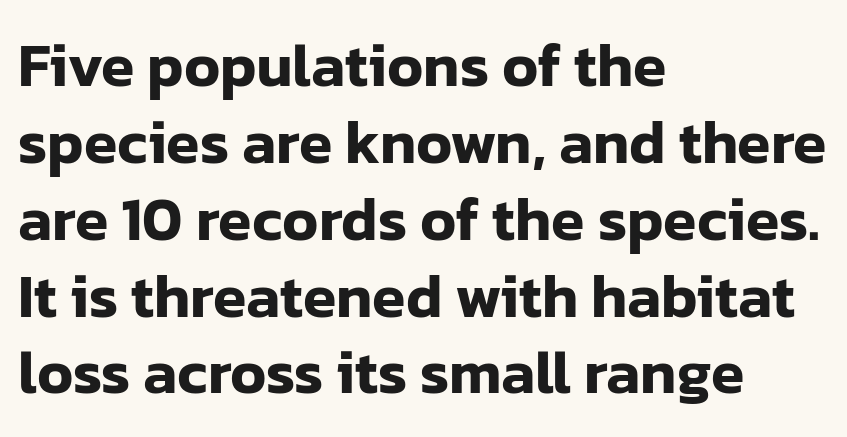
The passage shown is not underscored anywhere. Left-aligned paragraph, ragged on the right. Vertical strokes here are truly vertical. The font family rendered here belongs to the sans-serif group. Between one letter and the next there's only the usual sliver of space. Regarding leading, the lines here are spaced in the standard way.
